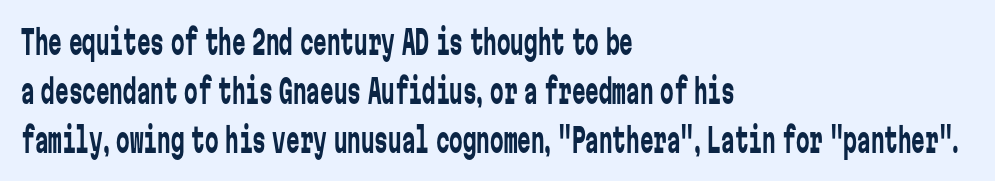
{"serif": "no", "italic": "no", "bold": "no", "weight": "regular", "width": "condensed", "stroke_contrast": "low", "x_height": "medium", "monospaced": "yes", "underline": "no", "align": "left", "line_spacing": "normal", "line_spacing_ratio": 1.44, "letter_spacing": "normal", "letter_spacing_em": 0.0, "glyph_px": 34}
